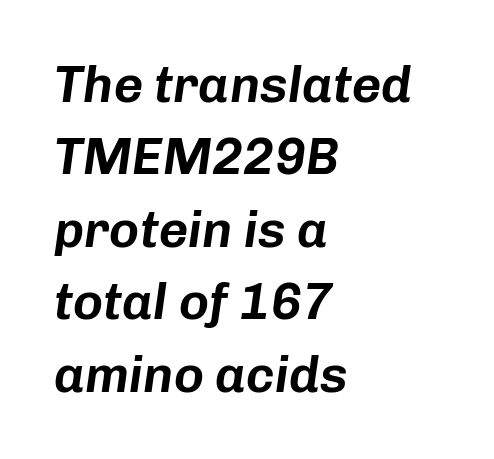
The image shows 51 px text type, italic (leaning right); set left-aligned, normal line spacing (1.42x), normal letter spacing, not underlined; low stroke contrast and a medium x-height.
